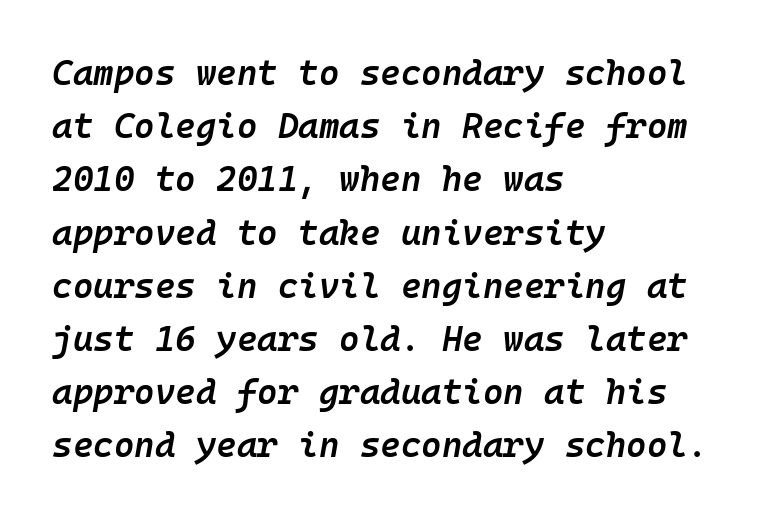
Q: Is the text bold? A: Semi-bold.
Q: Is the text italic (slanted)? A: Yes, it leans right by about 10 degrees.
Q: Is the text underlined? A: No.
Q: How is the paragraph aligned? A: Left-aligned.
Q: Is the spacing between letters normal or unusually wide? A: Normal.
Q: Is the spacing between lines tight, normal or loose? A: Normal.
Q: Width (condensed, normal, or wide)? A: Normal.
Q: Stroke contrast? A: Low.
Q: x-height? A: Medium.
Q: Monospaced? A: Yes.
